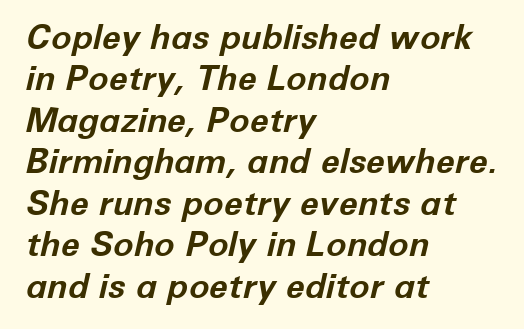
A dark, heavy texture on the line: the type is bold. Plain, unruled lines of type. Italic? Definitely — the glyphs are oblique. The type is set solid horizontally, with unmodified tracking.
